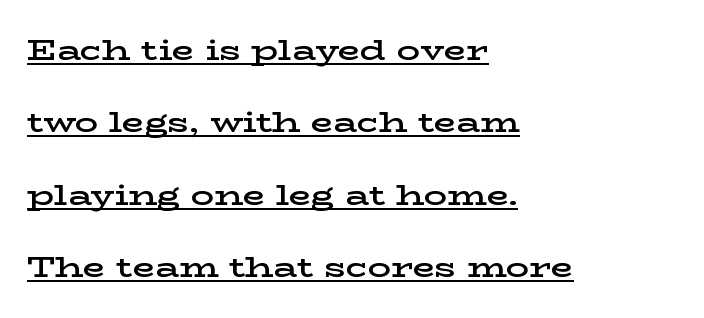
How heavy is the stroke? Medium-heavy — a semibold, shy of bold. How would I describe the line gaps? Wide and relaxed. The letters carry serifs — small finishing strokes at the ends of their stems. The type is set solid horizontally, with unmodified tracking.
